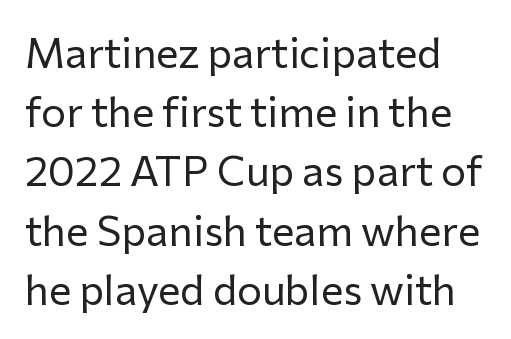
{"serif": "no", "italic": "no", "bold": "no", "weight": "regular", "width": "normal", "stroke_contrast": "low", "x_height": "medium", "monospaced": "no", "underline": "no", "line_spacing": "normal", "line_spacing_ratio": 1.41, "letter_spacing": "normal", "letter_spacing_em": 0.0, "glyph_px": 42}
